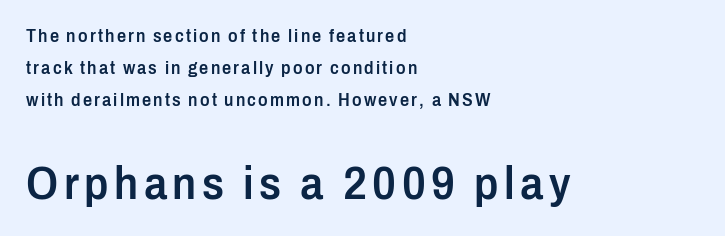
{"serif": "no", "italic": "no", "bold": "semi", "weight": "semibold", "width": "condensed", "stroke_contrast": "low", "x_height": "medium", "monospaced": "no", "underline": "no", "align": "left", "line_spacing_ratio": 1.77, "larger_block": "second", "size_ratio": 2.56, "glyph_px": 46}
